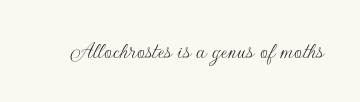
Q: Is the text bold? A: No.
Q: Is the text italic (slanted)? A: Yes.
Q: Is the text underlined? A: No.
Q: Is the spacing between letters normal or unusually wide? A: Normal.
